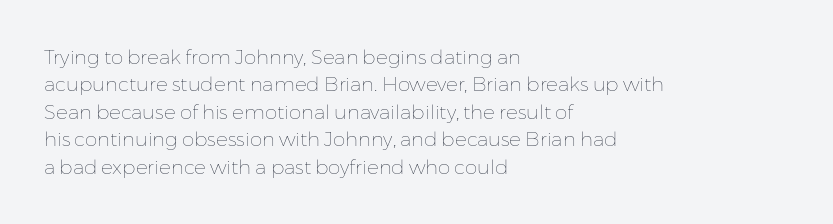
{"italic": "no", "bold": "no", "underline": "no", "align": "left", "line_spacing": "normal", "line_spacing_ratio": 1.37, "letter_spacing": "normal", "letter_spacing_em": 0.0, "glyph_px": 20}
